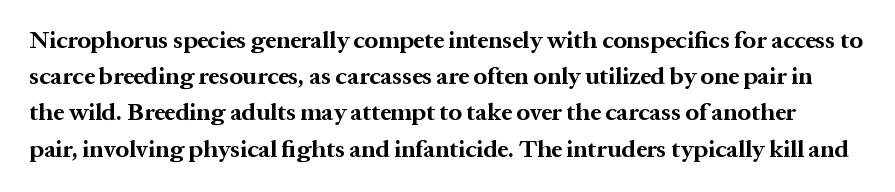
{"italic": "no", "bold": "yes", "underline": "no", "line_spacing": "normal", "line_spacing_ratio": 1.51, "letter_spacing": "normal", "letter_spacing_em": 0.0, "glyph_px": 24}
